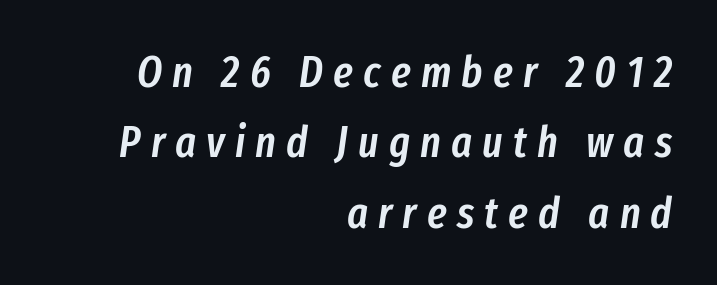
The image shows 44 px semibold, condensed type, italic (leaning right); set right-aligned, normal line spacing (1.6x), unusually wide letter spacing (+0.23 em), not underlined; low stroke contrast and a medium x-height.
